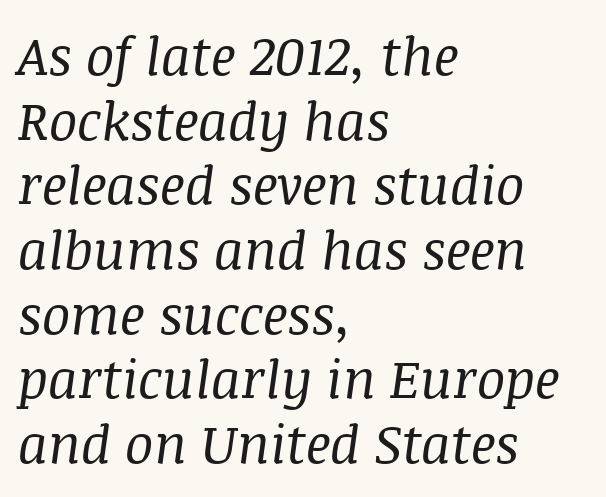
The image shows 53 px regular-weight serif type, italic (leaning right); set left-aligned, line spacing 1.22x, normal letter spacing, not underlined; medium stroke contrast and a large x-height.
